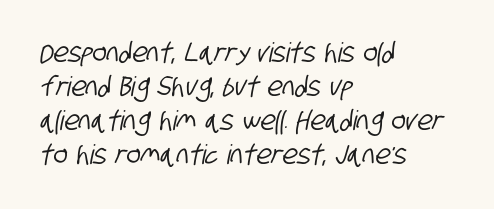
Q: Is the text underlined? A: No.
Q: How is the paragraph aligned? A: Left-aligned.
Q: Is the spacing between letters normal or unusually wide? A: Normal.
Q: Is the spacing between lines tight, normal or loose? A: Normal.
